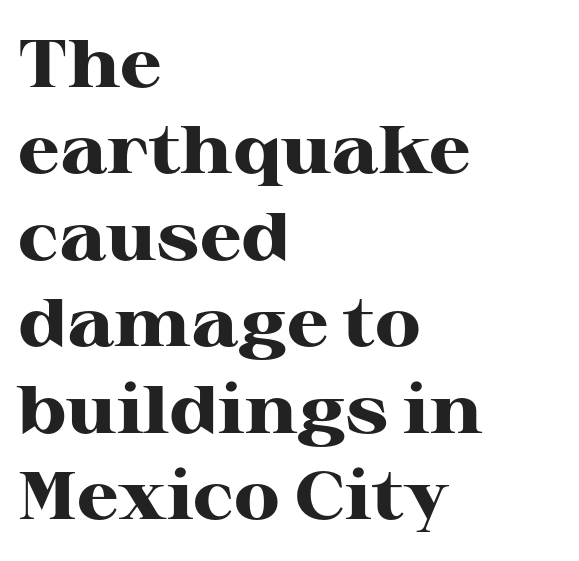
Q: Is the text bold? A: Yes.
Q: Is the text italic (slanted)? A: No, it is upright.
Q: Is the typeface a serif or a sans-serif typeface? A: Serif.
Q: Is the text underlined? A: No.
Q: How is the paragraph aligned? A: Left-aligned.
Q: Is the spacing between letters normal or unusually wide? A: Normal.
Q: Is the spacing between lines tight, normal or loose? A: Normal.
Q: Width (condensed, normal, or wide)? A: Wide.
Q: Stroke contrast? A: High.
Q: x-height? A: Medium.
Q: Monospaced? A: No.
